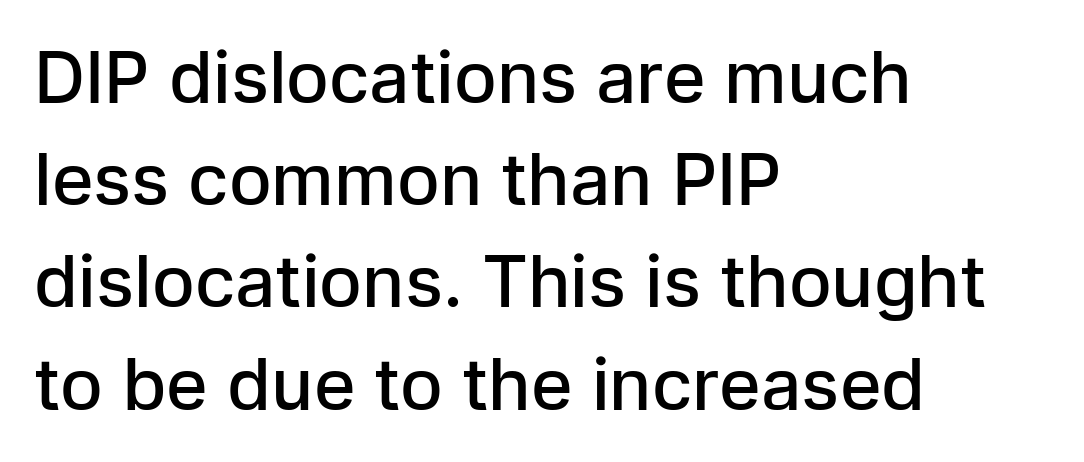
The image shows 71 px semibold sans-serif type, upright; set left-aligned, normal line spacing (1.44x), normal letter spacing, not underlined; low stroke contrast and a medium x-height.
